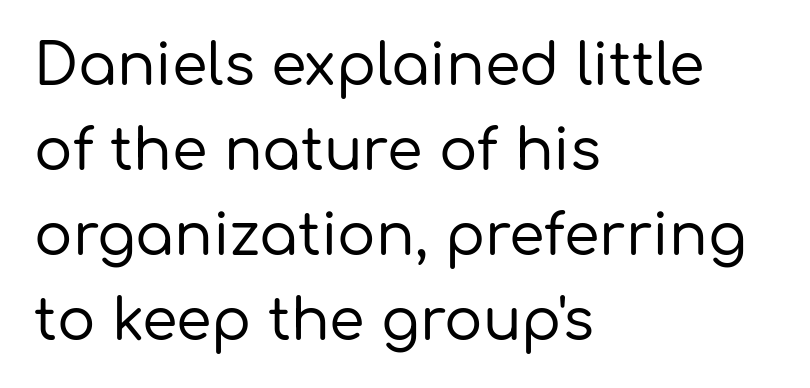
The image shows 57 px sans-serif type, upright; set left-aligned, normal line spacing (1.49x), normal letter spacing, not underlined; low stroke contrast and a medium x-height.
